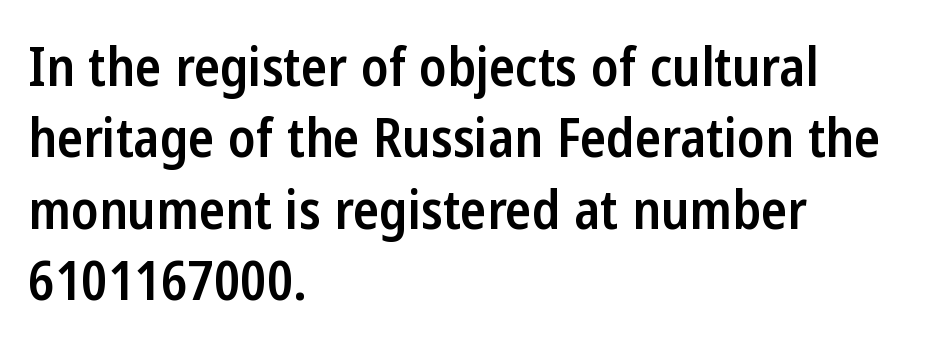
The rendering uses a moderate line-height, typical for paragraphs. Upright lettering throughout. The face used here is rendered with its standard letterfit. The glyphs have the mass of a demibold cut, below bold. The lines are quadded left.
